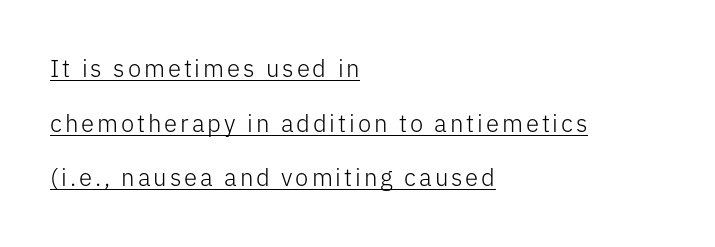
{"italic": "no", "bold": "no", "underline": "yes", "align": "left", "line_spacing": "loose", "line_spacing_ratio": 2.28, "glyph_px": 24}
